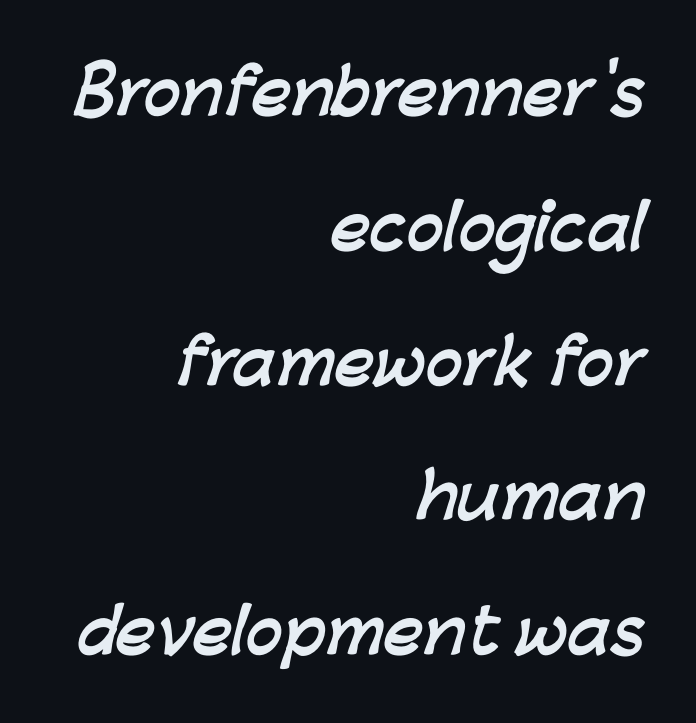
The image shows 61 px semibold sans-serif type; set right-aligned, loose line spacing (2.21x), normal letter spacing, not underlined; low stroke contrast and a medium x-height.
